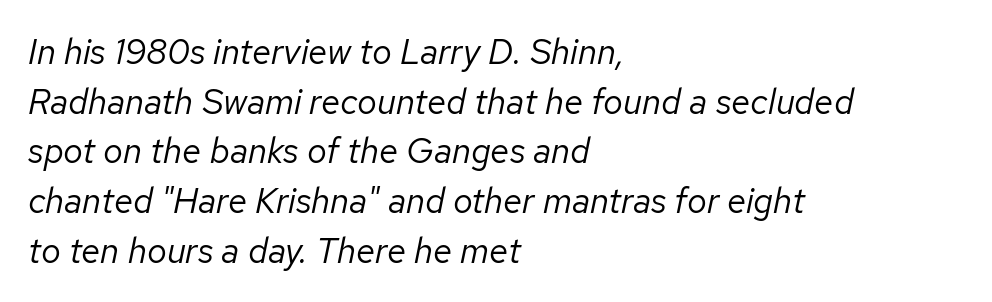
The space between consecutive lines is moderate. These lines are set flush left with a ragged right edge. Stroke mass is kept to a normal reading level or below. Compared with ordinary roman type, these characters are visibly tilted. Here the glyphs are tracked normally, forming tight word shapes. The space directly below the letters is spotless.
